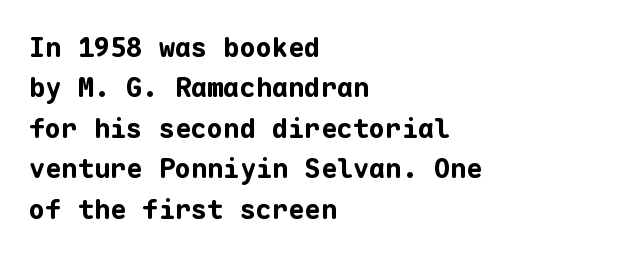
Look at the tracking — it's just the regular setting, nothing added. A classic flush-left, rag-right setting is used for this passage. Lines of text with bare space underneath. The font's upright variant was chosen for this text.
